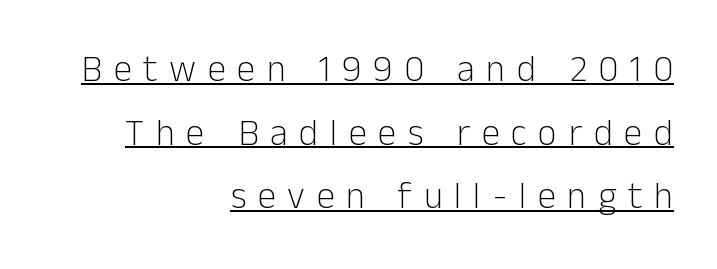
The image shows 37 px light sans-serif type, upright; set right-aligned, line spacing 1.72x, unusually wide letter spacing (+0.31 em), underlined; low stroke contrast and a medium x-height.
